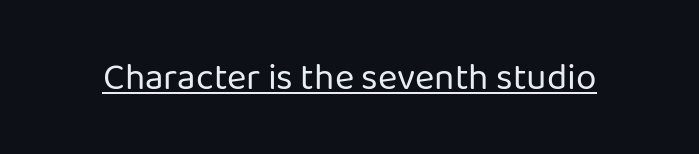
The image shows 37 px regular-weight sans-serif type, upright; set normal letter spacing, underlined; low stroke contrast and a medium x-height.
